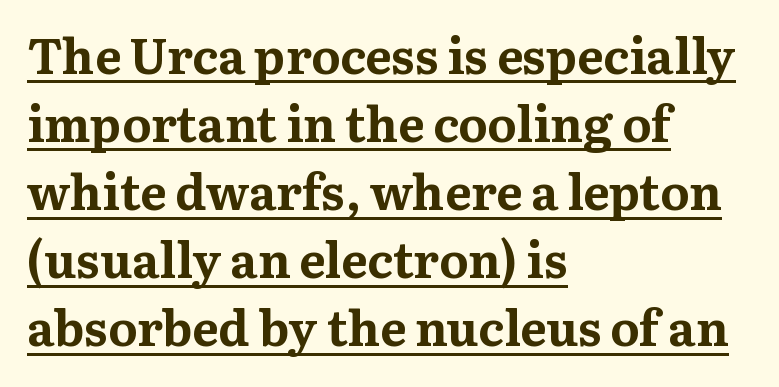
{"serif": "yes", "italic": "no", "bold": "yes", "weight": "bold", "width": "normal", "stroke_contrast": "medium", "x_height": "medium", "monospaced": "no", "underline": "yes", "align": "left", "line_spacing": "normal", "line_spacing_ratio": 1.39, "letter_spacing": "normal", "letter_spacing_em": 0.0, "glyph_px": 49}
